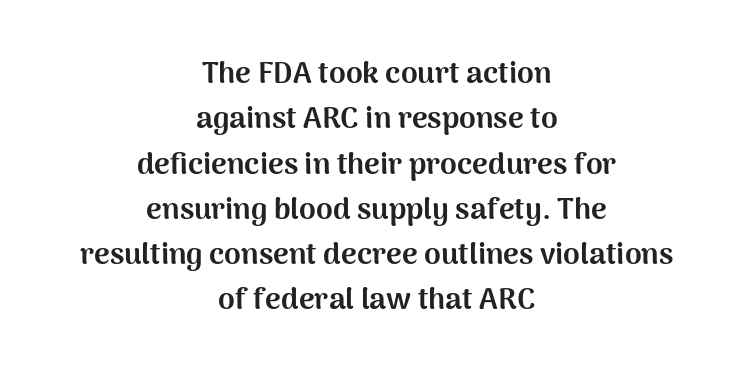
Ordinary non-slanted type is in use. Proportional: the letters do not fall into vertical columns. Descender tails drop into unmarked territory. Regarding serifs, this sample does without them.
